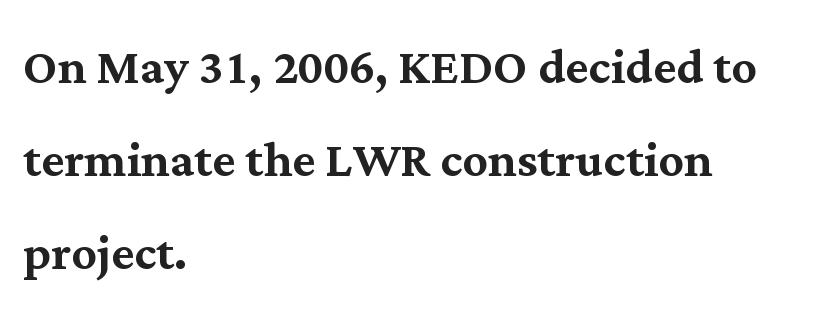
{"serif": "yes", "italic": "no", "width": "normal", "stroke_contrast": "medium", "x_height": "medium", "monospaced": "no", "underline": "no", "align": "left", "line_spacing": "normal", "line_spacing_ratio": 1.48, "letter_spacing": "normal", "letter_spacing_em": 0.0, "glyph_px": 63}
